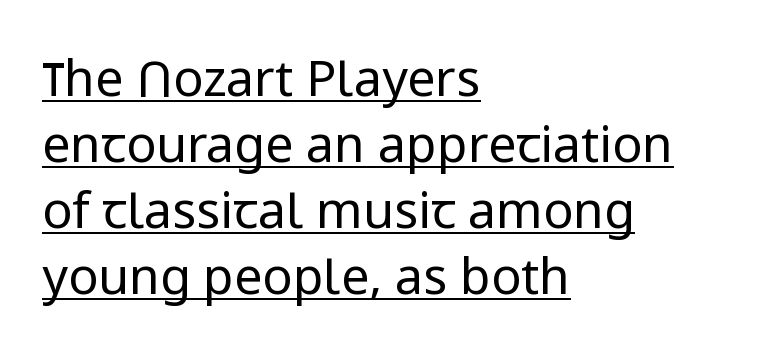
{"serif": "no", "italic": "no", "bold": "no", "weight": "regular", "width": "normal", "stroke_contrast": "low", "x_height": "medium", "monospaced": "no", "underline": "yes", "align": "left", "line_spacing": "normal", "line_spacing_ratio": 1.32, "letter_spacing": "normal", "letter_spacing_em": 0.0, "glyph_px": 50}
